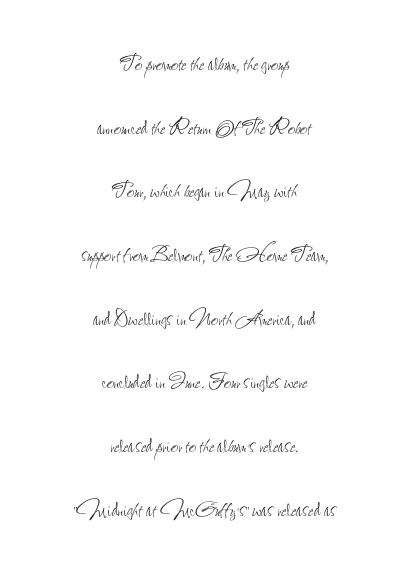
This sample trades compactness for vertical openness between lines. Caption: multi-line text, centered on the measure. The space beneath each line is pristine and unruled. The letters sit at their default tracking, neither squeezed nor spread. Summary of weight: not heavy and not bold.
